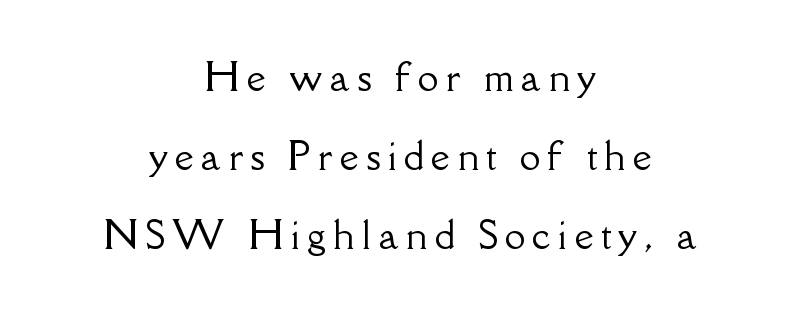
Q: Is the text italic (slanted)? A: No, it is upright.
Q: Is the typeface a serif or a sans-serif typeface? A: Serif.
Q: Is the text underlined? A: No.
Q: How is the paragraph aligned? A: Centered.
Q: Is the spacing between letters normal or unusually wide? A: Unusually wide.
Q: Is the spacing between lines tight, normal or loose? A: Loose.
Q: Width (condensed, normal, or wide)? A: Normal.
Q: Stroke contrast? A: Low.
Q: x-height? A: Small.
Q: Monospaced? A: No.
